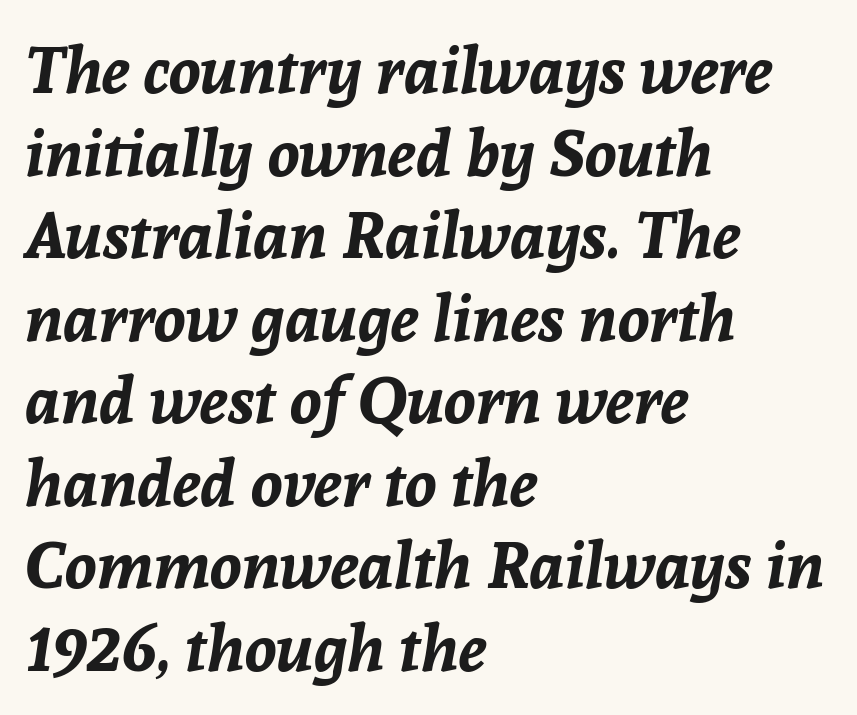
The image shows 65 px bold type, italic (leaning right); set left-aligned, normal line spacing (1.27x), normal letter spacing, not underlined; low stroke contrast and a medium x-height.
